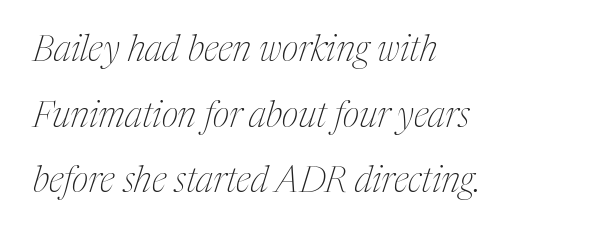
The image shows 36 px thin, condensed serif type, italic (leaning right); set left-aligned, line spacing 1.82x, normal letter spacing, not underlined; medium stroke contrast and a medium x-height.
